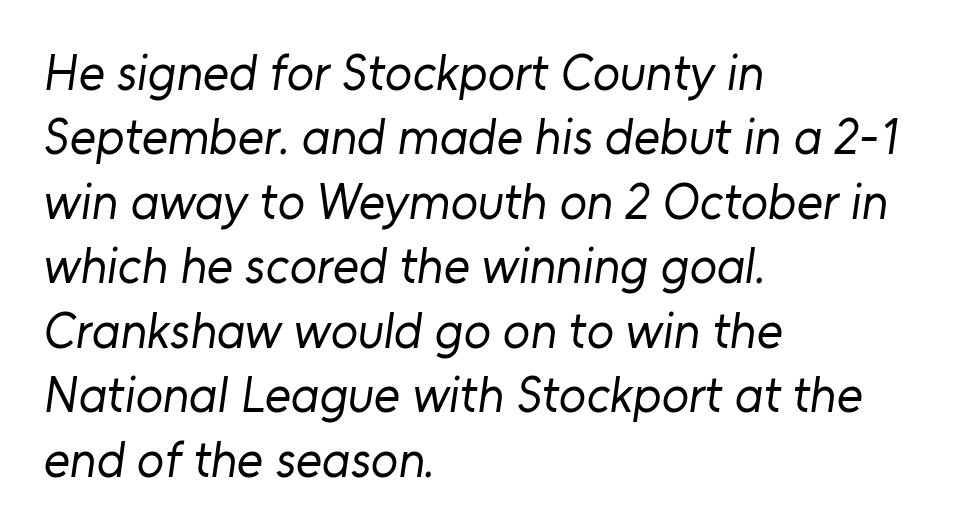
Q: Is the text bold? A: No.
Q: Is the typeface a serif or a sans-serif typeface? A: Sans-serif.
Q: Is the text underlined? A: No.
Q: How is the paragraph aligned? A: Left-aligned.
Q: Is the spacing between letters normal or unusually wide? A: Normal.
Q: Is the spacing between lines tight, normal or loose? A: Normal.
Q: Width (condensed, normal, or wide)? A: Normal.
Q: Stroke contrast? A: Low.
Q: x-height? A: Medium.
Q: Monospaced? A: No.
